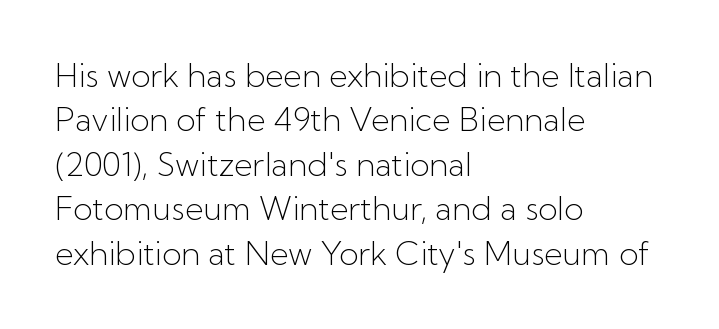
{"serif": "no", "italic": "no", "bold": "no", "weight": "light", "width": "normal", "stroke_contrast": "low", "x_height": "medium", "monospaced": "no", "underline": "no", "align": "left", "line_spacing": "normal", "line_spacing_ratio": 1.39, "letter_spacing": "normal", "letter_spacing_em": 0.0, "glyph_px": 32}
